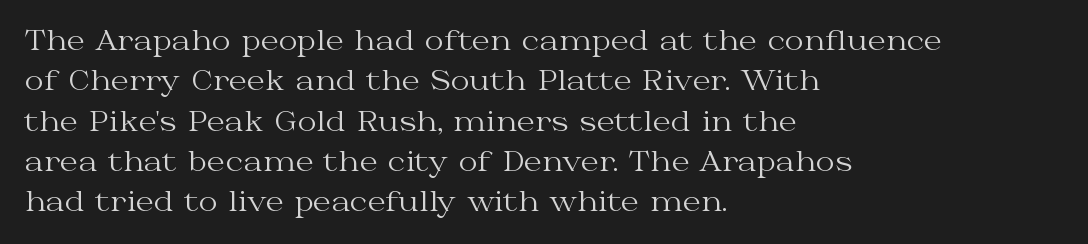
{"italic": "no", "bold": "no", "underline": "no", "align": "left", "line_spacing": "normal", "line_spacing_ratio": 1.55, "letter_spacing": "normal", "letter_spacing_em": 0.0, "glyph_px": 26}
